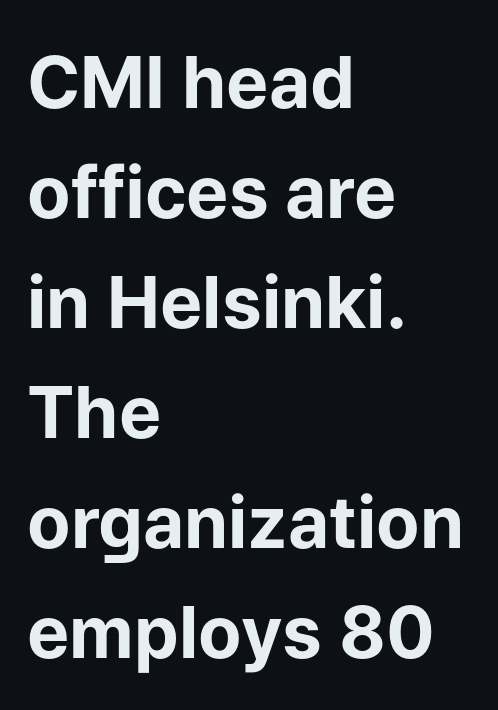
{"serif": "no", "italic": "no", "bold": "yes", "weight": "bold", "width": "normal", "stroke_contrast": "low", "x_height": "medium", "monospaced": "no", "underline": "no", "align": "left", "line_spacing": "normal", "line_spacing_ratio": 1.55, "letter_spacing": "normal", "letter_spacing_em": 0.0, "glyph_px": 71}
